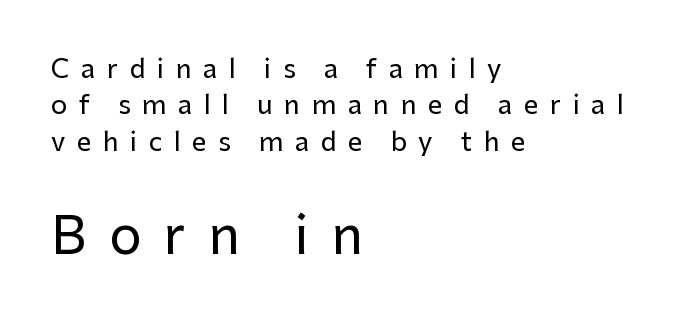
{"serif": "no", "italic": "no", "width": "normal", "stroke_contrast": "low", "x_height": "medium", "monospaced": "no", "underline": "no", "align": "left", "line_spacing": "normal", "line_spacing_ratio": 1.4, "letter_spacing": "wide", "letter_spacing_em": 0.44, "larger_block": "second", "size_ratio": 1.96, "glyph_px": 51}
